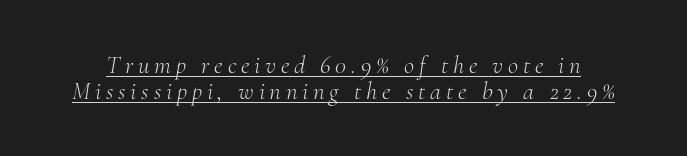
Q: Is the text bold? A: No.
Q: Is the text italic (slanted)? A: Yes, it leans right by about 10 degrees.
Q: Is the text underlined? A: Yes.
Q: Is the spacing between lines tight, normal or loose? A: Tight.
